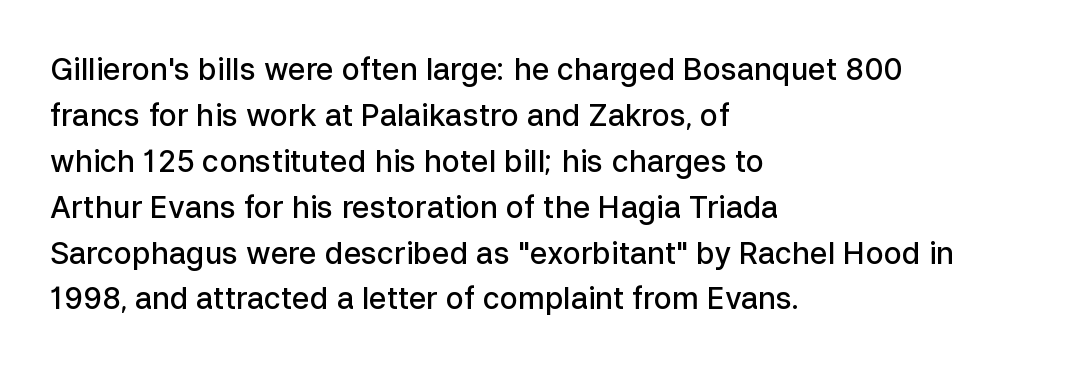
Type without underlining. One-word summary of the alignment: left. Style check: upright. Typographic density is moderately raised because the face is semibold. Regarding leading, the lines here are spaced in the standard way. Spacing verdict: proportional, widths tailored to each character.
